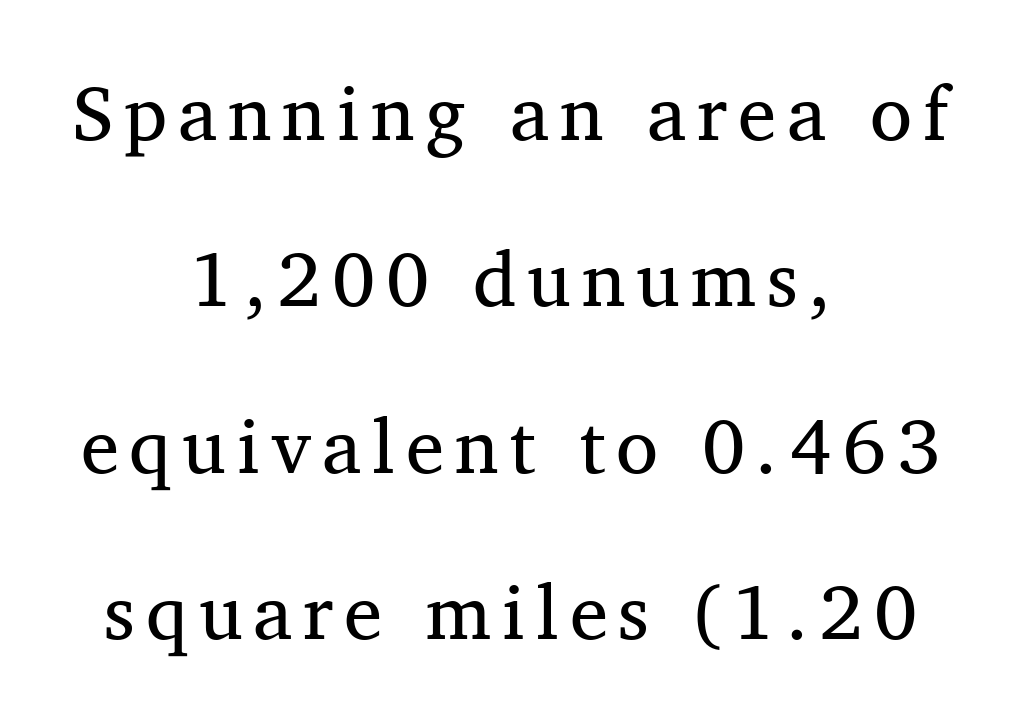
Q: Is the text bold? A: No.
Q: Is the text italic (slanted)? A: No, it is upright.
Q: Is the typeface a serif or a sans-serif typeface? A: Serif.
Q: Is the text underlined? A: No.
Q: How is the paragraph aligned? A: Centered.
Q: Is the spacing between lines tight, normal or loose? A: Loose.
Q: Width (condensed, normal, or wide)? A: Normal.
Q: Stroke contrast? A: Medium.
Q: x-height? A: Medium.
Q: Monospaced? A: No.
